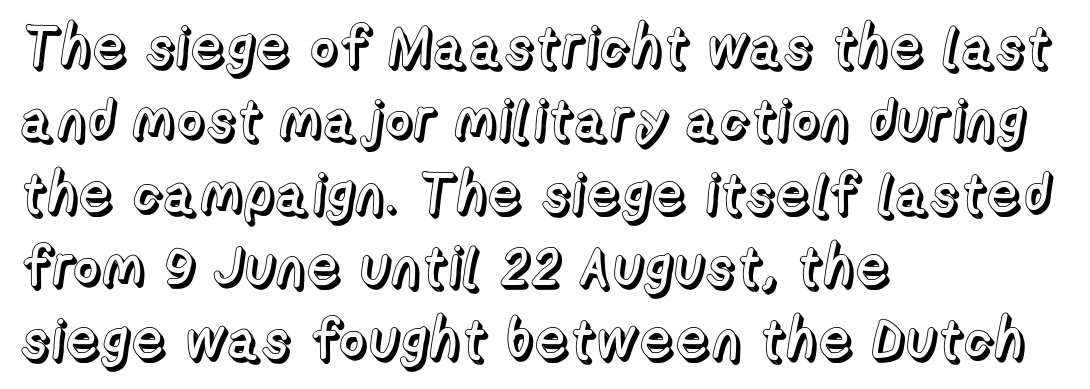
The gaps between neighbouring characters are ordinary and unremarkable. A typesetter would call this proportional, since set widths differ per character. The space between consecutive lines is moderate.
